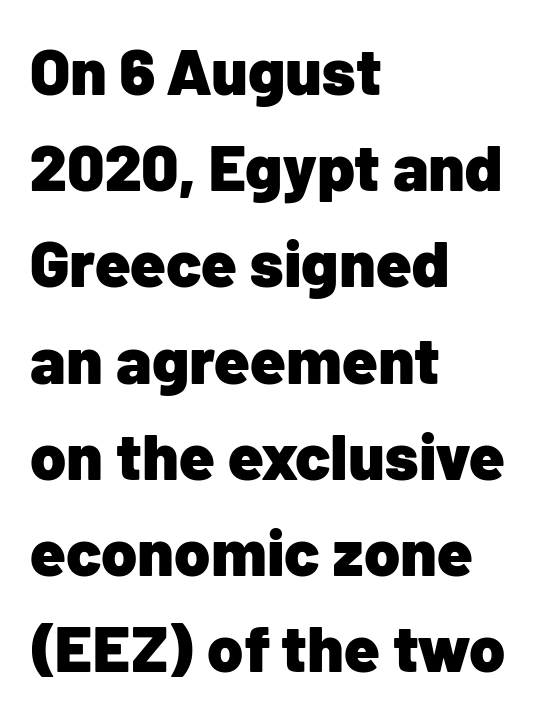
{"serif": "no", "italic": "no", "bold": "yes", "weight": "heavy", "width": "normal", "stroke_contrast": "low", "x_height": "medium", "monospaced": "no", "underline": "no", "align": "left", "line_spacing": "normal", "line_spacing_ratio": 1.48, "letter_spacing": "normal", "letter_spacing_em": 0.0, "glyph_px": 65}
